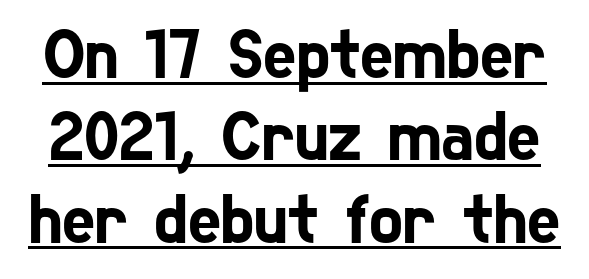
Q: Is the typeface a serif or a sans-serif typeface? A: Sans-serif.
Q: Is the text underlined? A: Yes.
Q: Is the spacing between letters normal or unusually wide? A: Normal.
Q: Width (condensed, normal, or wide)? A: Condensed.
Q: Stroke contrast? A: Low.
Q: x-height? A: Medium.
Q: Monospaced? A: No.
